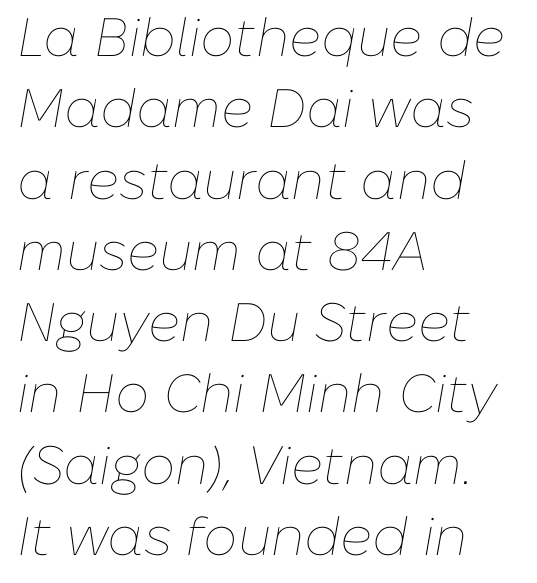
{"italic": "yes", "lean": "right", "slant_degrees": 10, "bold": "no", "weight": "thin", "width": "normal", "stroke_contrast": "low", "x_height": "medium", "monospaced": "no", "underline": "no", "align": "left", "line_spacing": "normal", "line_spacing_ratio": 1.32, "letter_spacing": "normal", "letter_spacing_em": 0.0, "glyph_px": 54}
